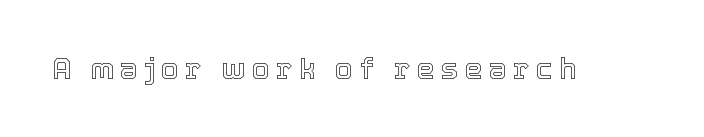
{"italic": "no", "width": "normal", "x_height": "medium", "monospaced": "no", "underline": "no", "letter_spacing": "wide", "letter_spacing_em": 0.21, "glyph_px": 29}
